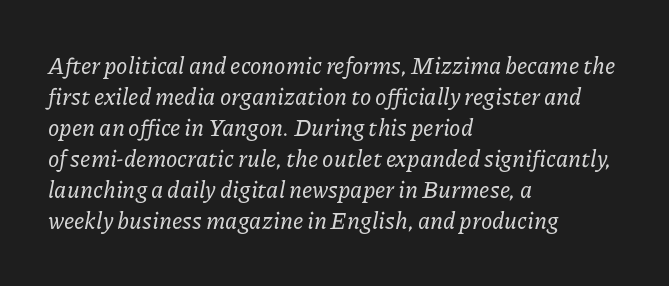
The text carries the slant typical of an italic or oblique font. The words here are not underlined. The designer left line spacing at the default. Short and long lines alike share a common starting point at left. Look at the tracking — it's just the regular setting, nothing added.
